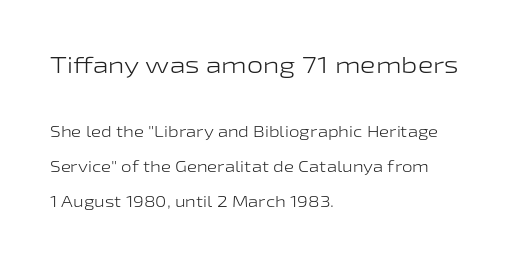
The image shows 23 px text type, upright; set left-aligned, loose line spacing (2.33x), normal letter spacing, not underlined; the first (top) block is 1.53x larger.
